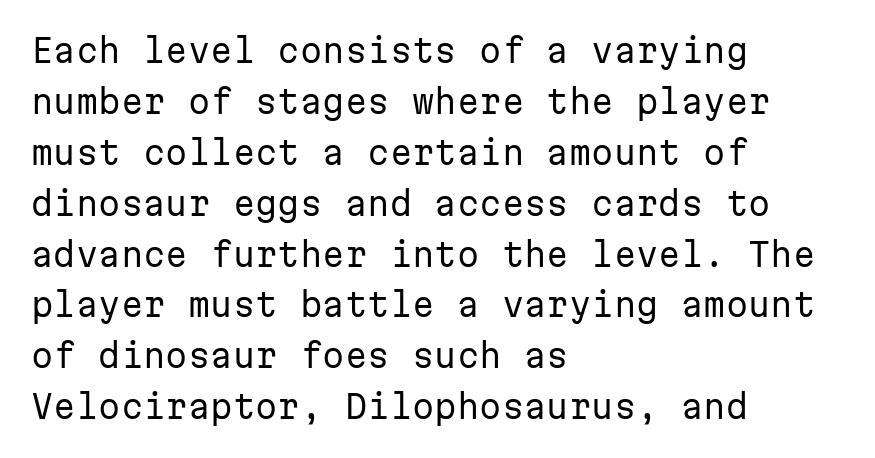
The image shows 32 px regular-weight sans-serif type, upright, monospaced; set left-aligned, normal line spacing (1.59x), normal letter spacing, not underlined; low stroke contrast and a medium x-height.
